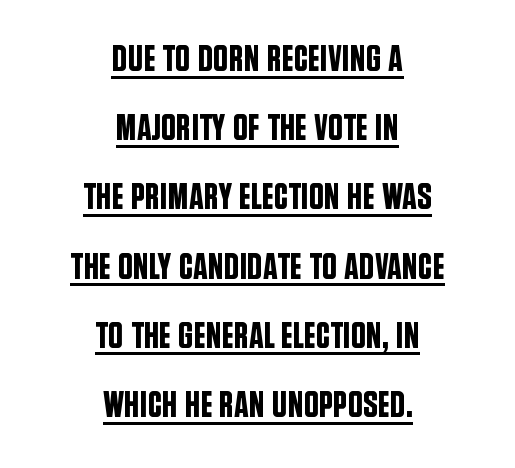
The letters advance in unequal steps, a hallmark of proportional type. Students, observe the line beneath the letters — that is underlining. Nothing unusual about the tracking: characters are spaced as the font intends. Designer's note — italics off, roman on. A typesetter would label this face a sans.
